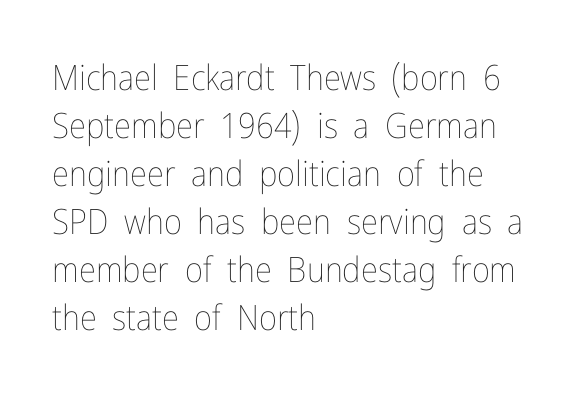
{"italic": "no", "bold": "no", "weight": "thin", "width": "condensed", "stroke_contrast": "low", "x_height": "medium", "monospaced": "no", "underline": "no", "align": "left", "line_spacing": "normal", "line_spacing_ratio": 1.37, "letter_spacing": "normal", "letter_spacing_em": 0.0, "glyph_px": 35}
